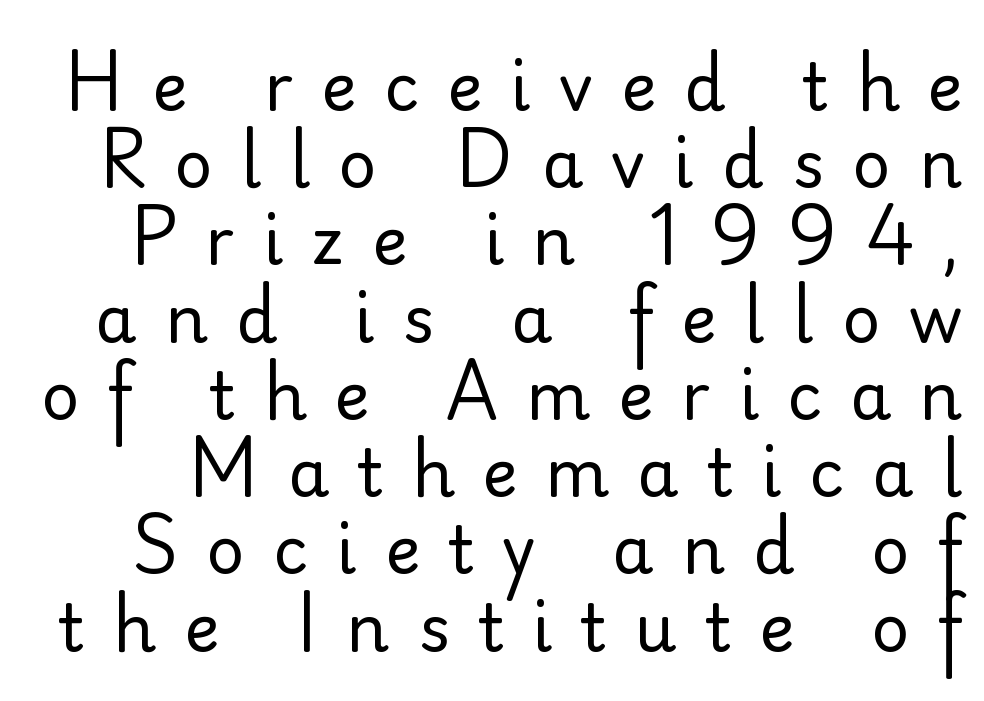
The image shows 66 px regular-weight sans-serif type, upright; set line spacing 1.17x, unusually wide letter spacing (+0.43 em), not underlined; low stroke contrast and a small x-height.
